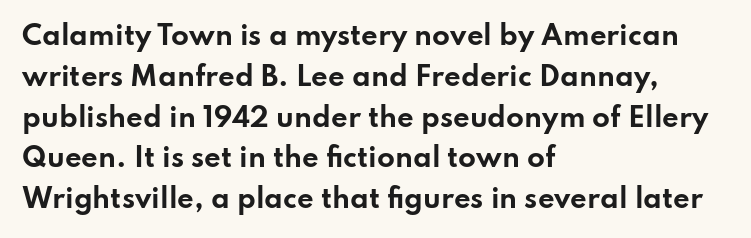
A dark, heavy texture on the line: the type is bold. Characters follow at the spacing the type designer built in. The designer left line spacing at the default. Unmarked baselines from the first word to the last. Posture: vertical.
